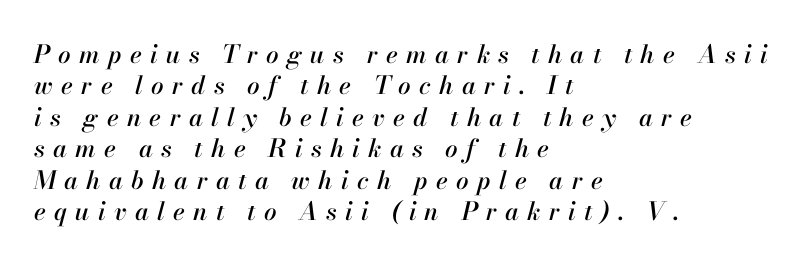
{"italic": "yes", "lean": "right", "slant_degrees": 13, "underline": "no", "align": "left", "line_spacing": "normal", "line_spacing_ratio": 1.26, "letter_spacing": "wide", "letter_spacing_em": 0.33, "glyph_px": 25}
